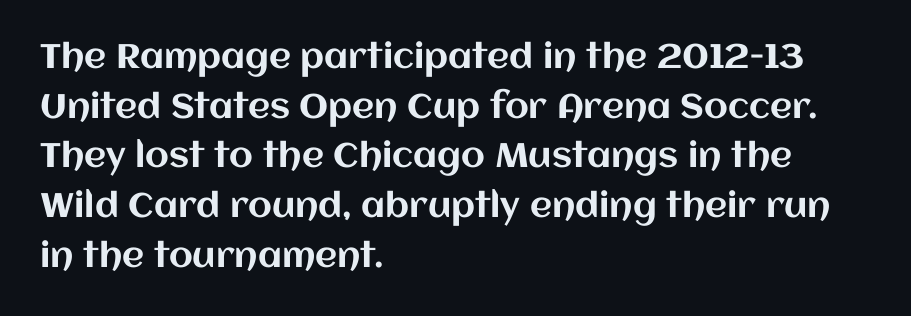
Caption: standard tracking, unaltered. Quick note: underline off. Reading down the block, your eye returns to a fixed left position each line. Proportional: the letters do not fall into vertical columns. Regular leading. The lettering holds an erect, upright posture throughout.
